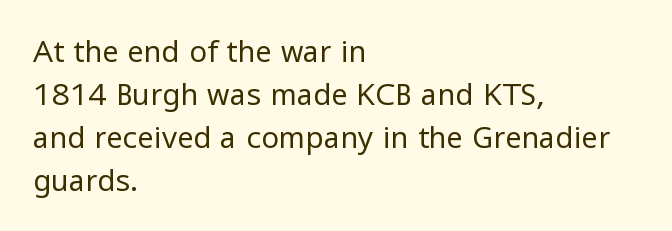
Q: Is the text bold? A: No.
Q: Is the text italic (slanted)? A: No, it is upright.
Q: Is the typeface a serif or a sans-serif typeface? A: Sans-serif.
Q: Is the text underlined? A: No.
Q: How is the paragraph aligned? A: Left-aligned.
Q: Is the spacing between letters normal or unusually wide? A: Normal.
Q: Is the spacing between lines tight, normal or loose? A: Normal.
Q: Width (condensed, normal, or wide)? A: Normal.
Q: Stroke contrast? A: Low.
Q: x-height? A: Medium.
Q: Monospaced? A: No.
